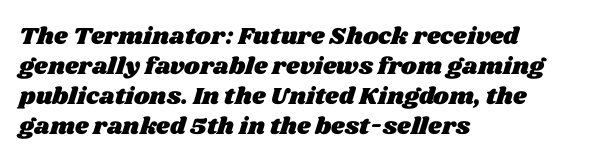
{"underline": "no", "align": "left", "line_spacing": "normal", "line_spacing_ratio": 1.25, "letter_spacing": "normal", "letter_spacing_em": 0.0, "glyph_px": 24}
